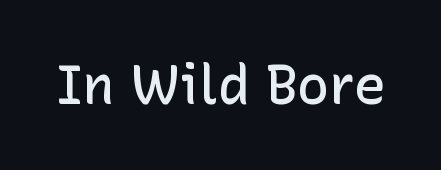
The image shows 54 px semibold sans-serif type, upright; set normal letter spacing, not underlined; low stroke contrast and a medium x-height.
